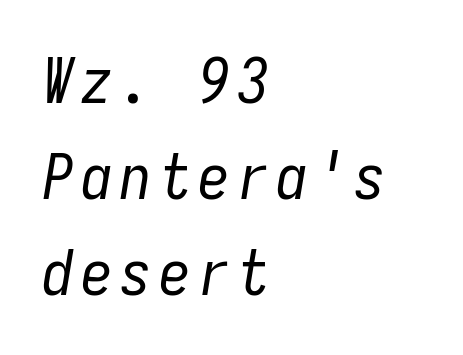
All the whitespace from short lines collects on the right. Here the designer chose a console-style face with uniform glyph widths. The baseline area is clear. There's an unmistakable incline to the writing here. No chunkiness to these letters — they're not bold. This block has exactly the height ordinary leading produces.
